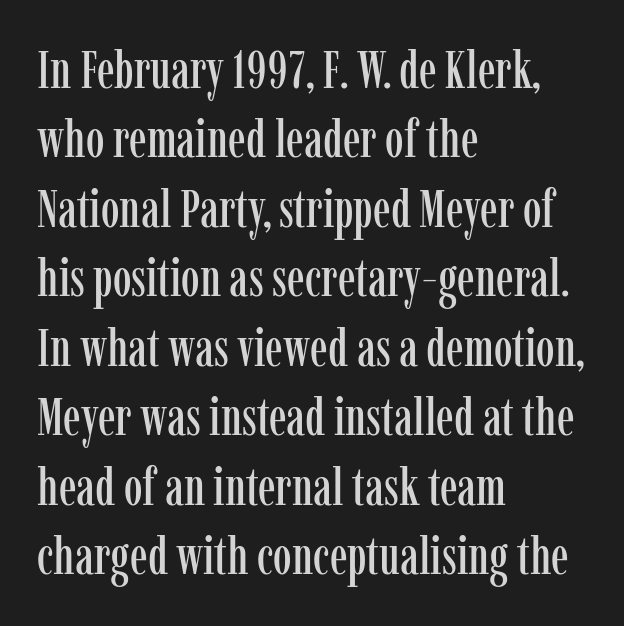
Teacher's note: observe the even left margin — that is flush-left alignment. Character widths vary here, with narrow letters taking less room than wide ones. Students, observe: this is what conventionally led text looks like. Font category for this specimen: serif.
